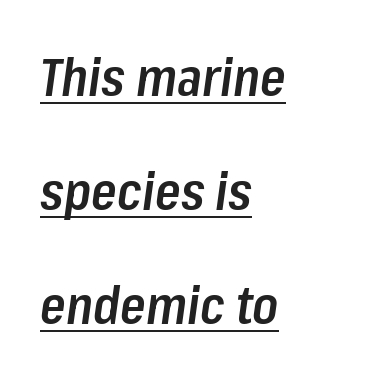
{"italic": "yes", "lean": "right", "slant_degrees": 8, "bold": "semi", "weight": "semibold", "width": "condensed", "stroke_contrast": "low", "x_height": "medium", "monospaced": "no", "underline": "yes", "align": "left", "line_spacing": "loose", "line_spacing_ratio": 2.19, "letter_spacing": "normal", "letter_spacing_em": 0.0, "glyph_px": 52}
